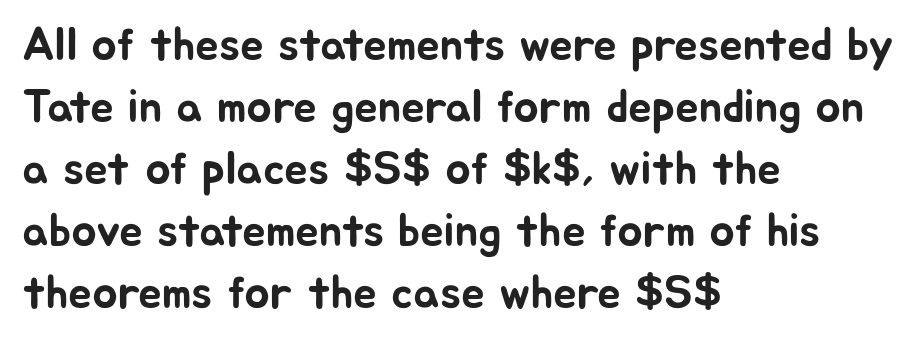
{"serif": "no", "italic": "no", "width": "normal", "stroke_contrast": "low", "x_height": "medium", "monospaced": "no", "underline": "no", "align": "left", "line_spacing": "normal", "line_spacing_ratio": 1.32, "letter_spacing": "normal", "letter_spacing_em": 0.0, "glyph_px": 47}
